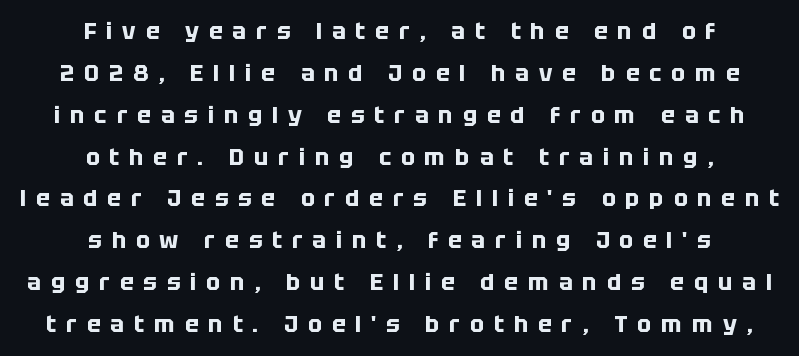
Q: Is the text bold? A: Yes.
Q: Is the text italic (slanted)? A: No, it is upright.
Q: Is the text underlined? A: No.
Q: How is the paragraph aligned? A: Centered.
Q: Is the spacing between letters normal or unusually wide? A: Unusually wide.
